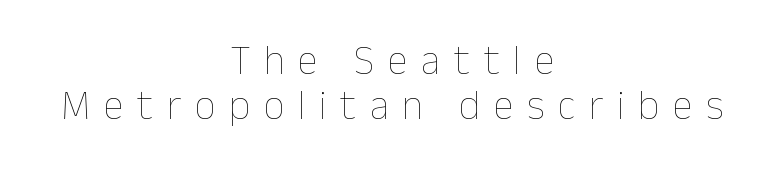
The block of text is dense from top to bottom, with scant space between rows. Is the block centered? Yes — each line is placed symmetrically about the middle. The strokes carry an ordinary text weight at most. The lettering stays uniformly vertical, giving the passage a roman look. Someone cranked the tracking dial way up on this one. A typesetter would call this proportional, since set widths differ per character.
